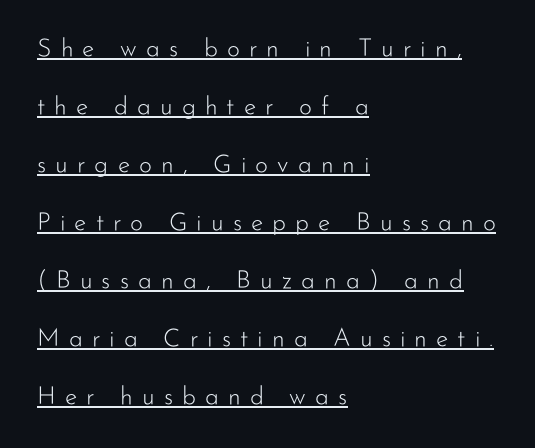
The image shows 25 px text type, upright; set left-aligned, loose line spacing (2.32x), unusually wide letter spacing (+0.36 em), underlined.
